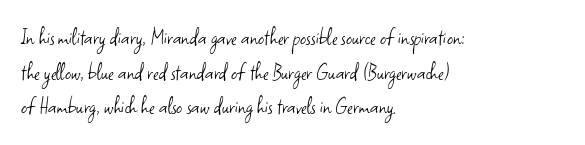
The image shows 24 px text type; set left-aligned, normal line spacing (1.44x), normal letter spacing, not underlined.
